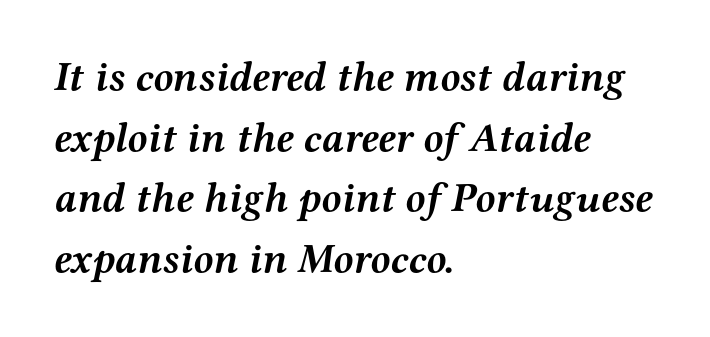
Q: Is the text bold? A: Yes.
Q: Is the text italic (slanted)? A: Yes, it leans right by about 12 degrees.
Q: Is the typeface a serif or a sans-serif typeface? A: Serif.
Q: Is the text underlined? A: No.
Q: How is the paragraph aligned? A: Left-aligned.
Q: Is the spacing between letters normal or unusually wide? A: Normal.
Q: Is the spacing between lines tight, normal or loose? A: Normal.
Q: Width (condensed, normal, or wide)? A: Wide.
Q: Stroke contrast? A: Medium.
Q: x-height? A: Medium.
Q: Monospaced? A: No.
